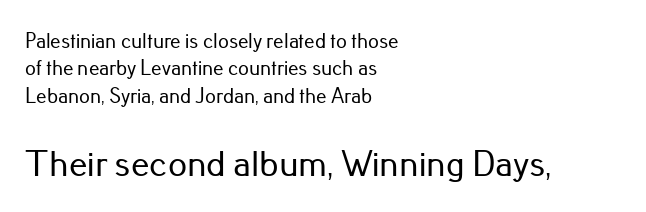
Q: Is the text italic (slanted)? A: No, it is upright.
Q: Is the typeface a serif or a sans-serif typeface? A: Sans-serif.
Q: Is the text underlined? A: No.
Q: How is the paragraph aligned? A: Left-aligned.
Q: Is the spacing between letters normal or unusually wide? A: Normal.
Q: Is the spacing between lines tight, normal or loose? A: Normal.
Q: Which block of text is set in a larger size, the first (top) or the second (bottom)? A: The second (bottom) one.
Q: Width (condensed, normal, or wide)? A: Normal.
Q: Stroke contrast? A: Low.
Q: x-height? A: Small.
Q: Monospaced? A: No.
